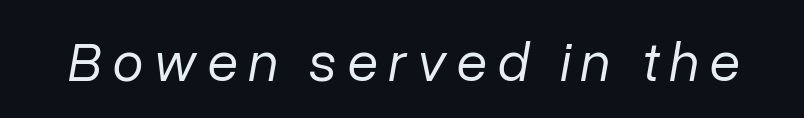
The letters advance in unequal steps, a hallmark of proportional type. This is not heavy type; no bold has been used. Slant detected: the letters are inclined. The gap between lines stays unmarked.
